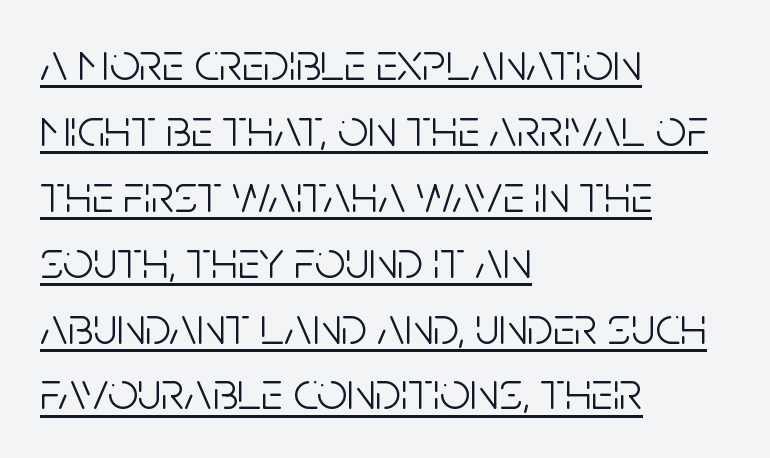
The image shows 54 px light, condensed sans-serif type, upright; set left-aligned, line spacing 1.22x, normal letter spacing, underlined; low stroke contrast and a large x-height.
